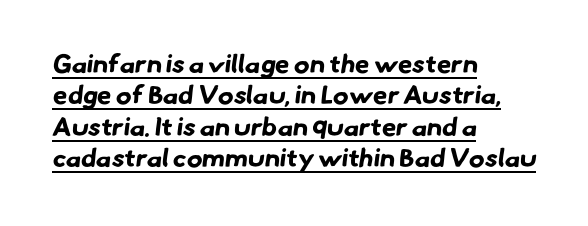
The image shows 26 px bold type; set left-aligned, line spacing 1.21x, normal letter spacing, underlined.
